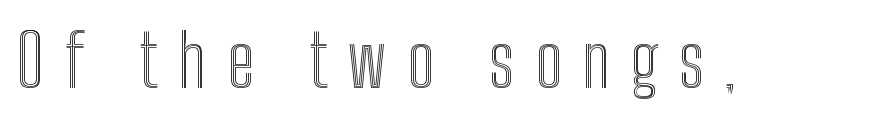
The image shows 73 px condensed type, upright; set unusually wide letter spacing (+0.28 em), not underlined; a medium x-height.
